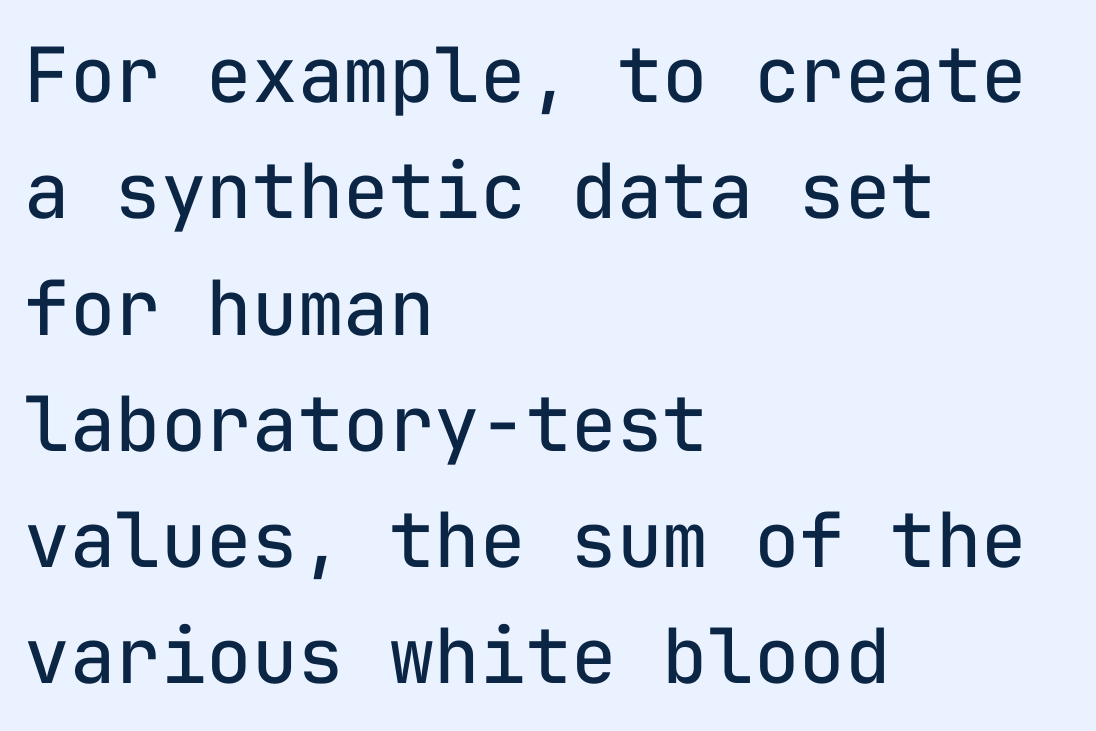
The image shows 76 px regular-weight sans-serif type, upright, monospaced; set left-aligned, normal line spacing (1.53x), normal letter spacing, not underlined; low stroke contrast and a medium x-height.
